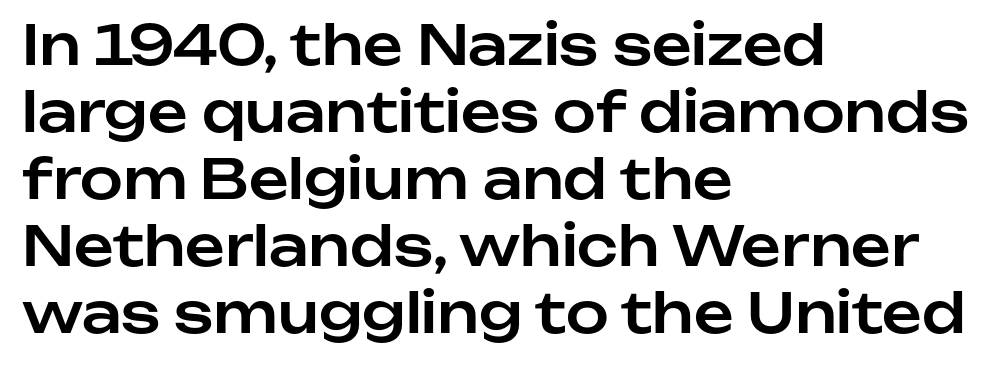
Notice how the stems are strictly vertical — no italics here. Only glyphs here, with clear space below each row. Look at the tracking — it's just the regular setting, nothing added. Spacing verdict: proportional, widths tailored to each character. The letters carry no serifs — their stems end cleanly without finishing strokes. The typesetter chose a ragged-right arrangement here.
